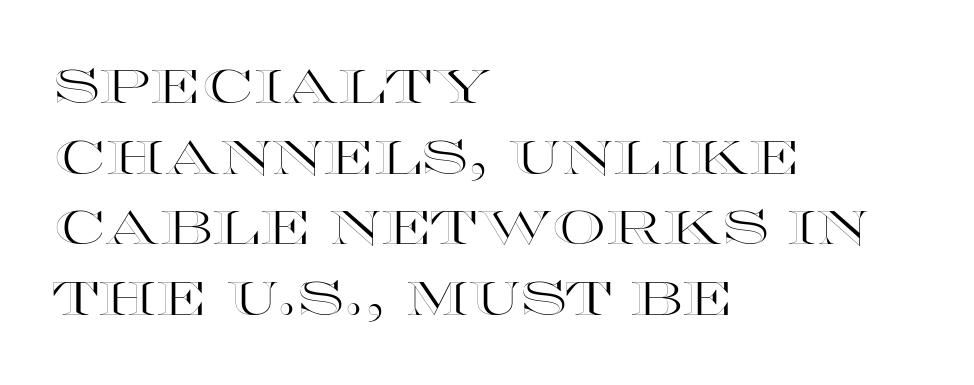
{"italic": "no", "width": "wide", "x_height": "large", "monospaced": "no", "underline": "no", "align": "left", "line_spacing": "normal", "line_spacing_ratio": 1.47, "letter_spacing": "normal", "letter_spacing_em": 0.0, "glyph_px": 48}
